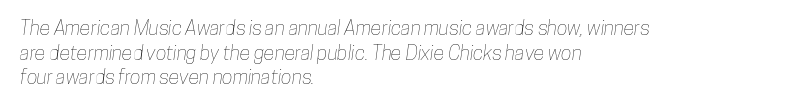
Q: Is the text underlined? A: No.
Q: How is the paragraph aligned? A: Left-aligned.
Q: Is the spacing between letters normal or unusually wide? A: Normal.
